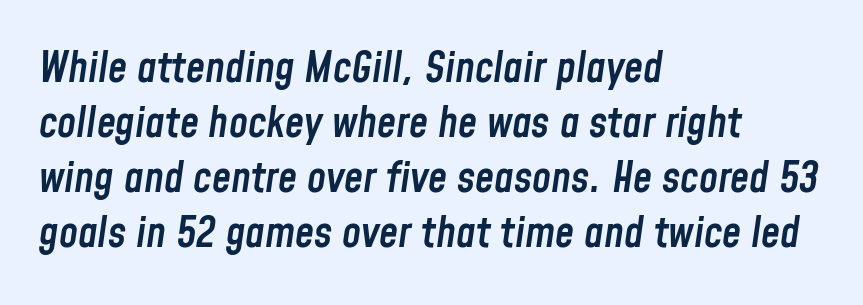
{"italic": "yes", "lean": "right", "slant_degrees": 8, "bold": "semi", "weight": "semibold", "width": "condensed", "stroke_contrast": "low", "x_height": "medium", "monospaced": "no", "underline": "no", "align": "left", "line_spacing": "normal", "line_spacing_ratio": 1.28, "letter_spacing": "normal", "letter_spacing_em": 0.0, "glyph_px": 43}
